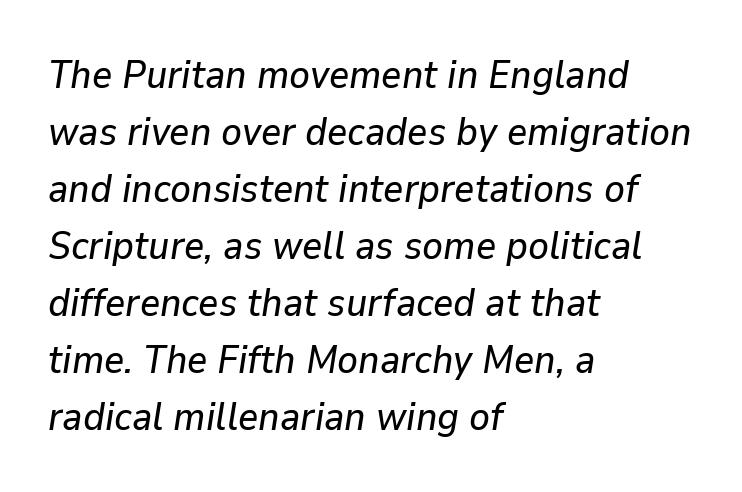
The image shows 39 px text type, italic (leaning right); set left-aligned, normal line spacing (1.46x), normal letter spacing, not underlined; low stroke contrast and a medium x-height.
